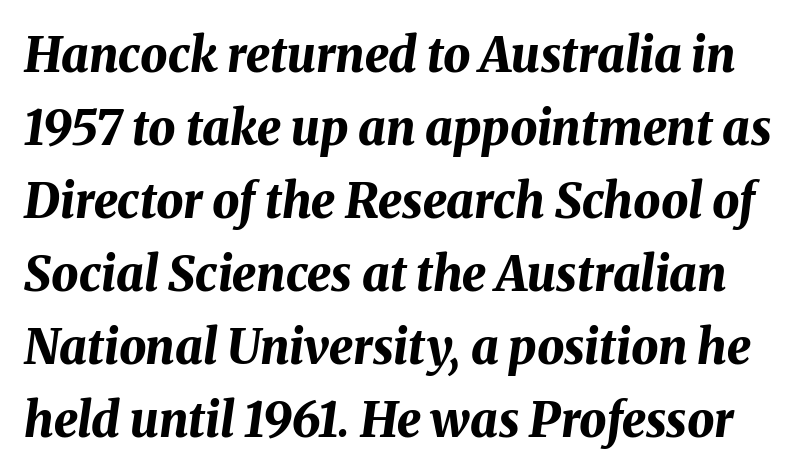
Q: Is the text bold? A: Yes.
Q: Is the text italic (slanted)? A: Yes, it leans right by about 8 degrees.
Q: Is the text underlined? A: No.
Q: Is the spacing between letters normal or unusually wide? A: Normal.
Q: Is the spacing between lines tight, normal or loose? A: Normal.
Q: Width (condensed, normal, or wide)? A: Normal.
Q: Stroke contrast? A: Medium.
Q: x-height? A: Medium.
Q: Monospaced? A: No.
